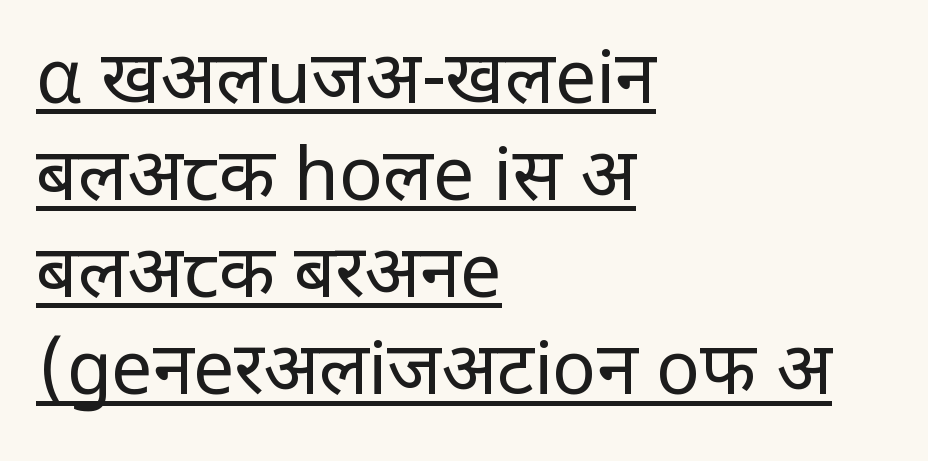
The image shows 73 px regular-weight sans-serif type, upright; set left-aligned, normal line spacing (1.33x), normal letter spacing, underlined; low stroke contrast and a large x-height.
